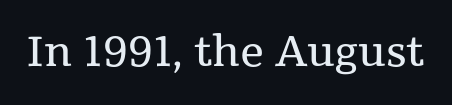
{"serif": "yes", "italic": "no", "bold": "no", "weight": "regular", "width": "normal", "stroke_contrast": "medium", "x_height": "medium", "monospaced": "no", "underline": "no", "letter_spacing": "normal", "letter_spacing_em": 0.0, "glyph_px": 42}
